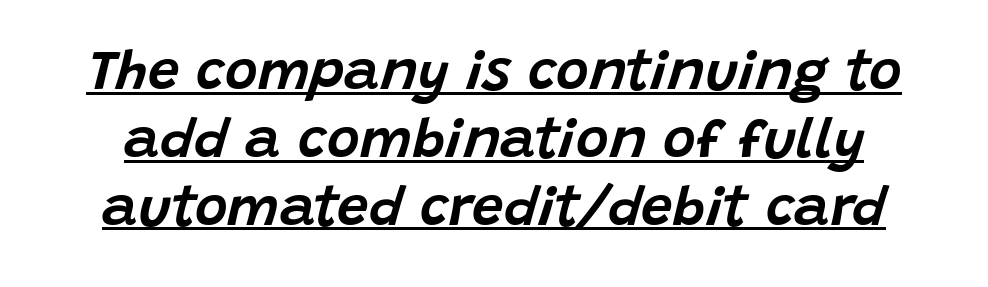
The image shows 56 px text type, italic (leaning right); set line spacing 1.21x, normal letter spacing, underlined; low stroke contrast and a large x-height.
